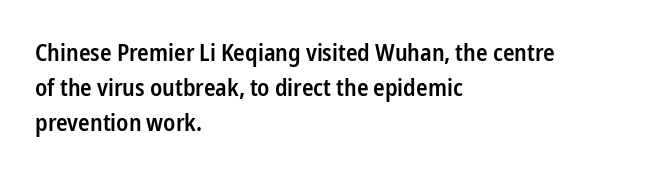
Notice how descenders clear the ascenders below comfortably — that's standard leading. It's the straight-up-and-down kind of type. Horizontally, the lines are justified to the leading edge only. Is the letter spacing exaggerated? No — it looks like the ordinary default. Semibold letterforms, between regular and bold.
